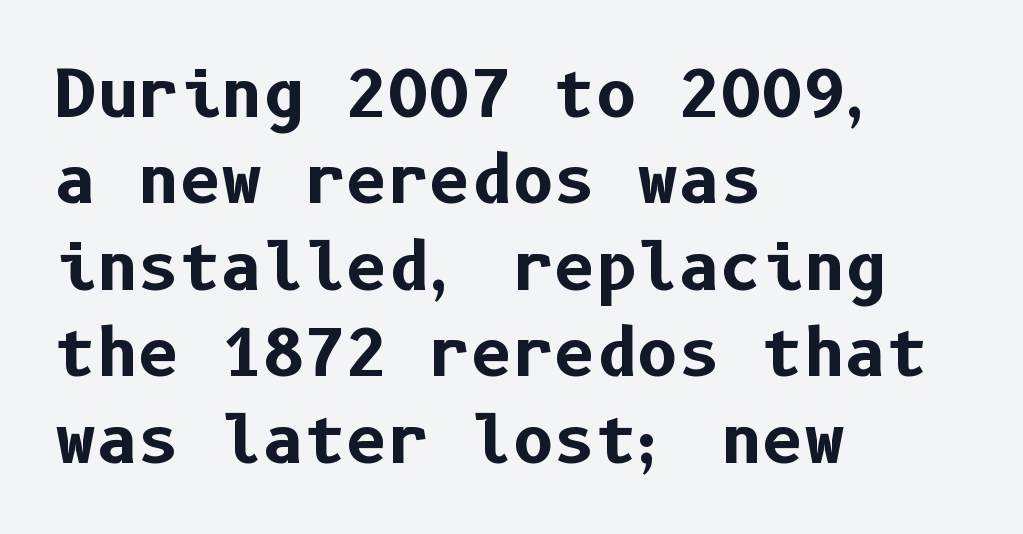
Q: Is the text bold? A: Yes.
Q: Is the text italic (slanted)? A: No, it is upright.
Q: Is the typeface a serif or a sans-serif typeface? A: Sans-serif.
Q: Is the text underlined? A: No.
Q: How is the paragraph aligned? A: Left-aligned.
Q: Is the spacing between letters normal or unusually wide? A: Normal.
Q: Is the spacing between lines tight, normal or loose? A: Normal.
Q: Width (condensed, normal, or wide)? A: Normal.
Q: Stroke contrast? A: Low.
Q: x-height? A: Medium.
